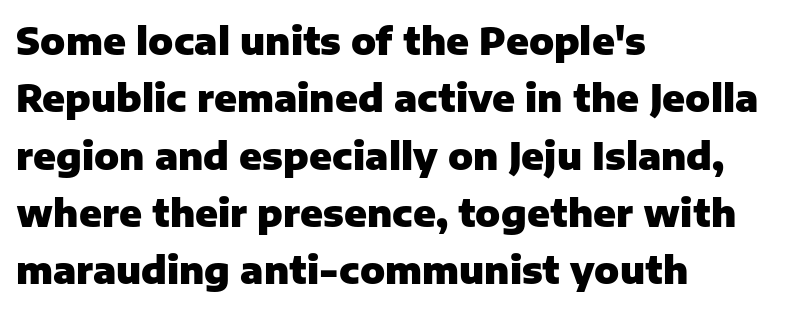
{"serif": "no", "italic": "no", "bold": "yes", "weight": "heavy", "width": "normal", "stroke_contrast": "low", "x_height": "medium", "monospaced": "no", "underline": "no", "align": "left", "line_spacing": "normal", "line_spacing_ratio": 1.55, "letter_spacing": "normal", "letter_spacing_em": 0.0, "glyph_px": 37}
